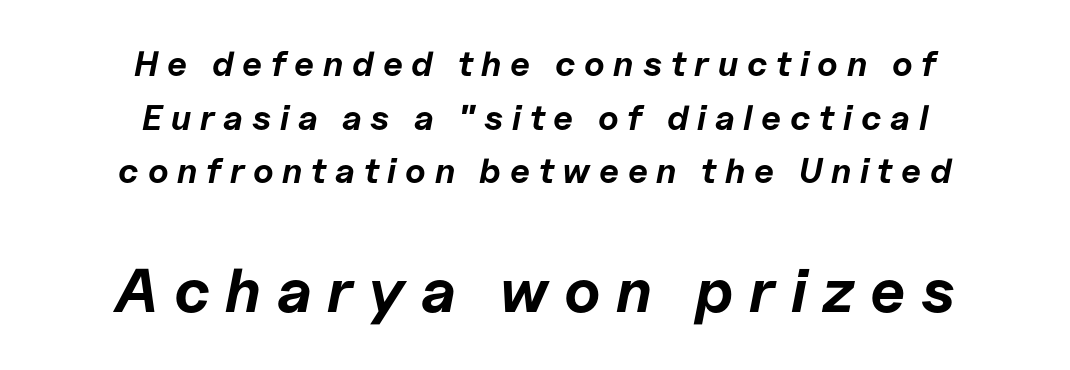
{"italic": "yes", "lean": "right", "slant_degrees": 11, "bold": "yes", "weight": "bold", "width": "normal", "stroke_contrast": "low", "x_height": "medium", "monospaced": "no", "underline": "no", "align": "center", "line_spacing": "normal", "line_spacing_ratio": 1.53, "letter_spacing": "wide", "letter_spacing_em": 0.25, "larger_block": "second", "size_ratio": 1.77, "glyph_px": 62}
